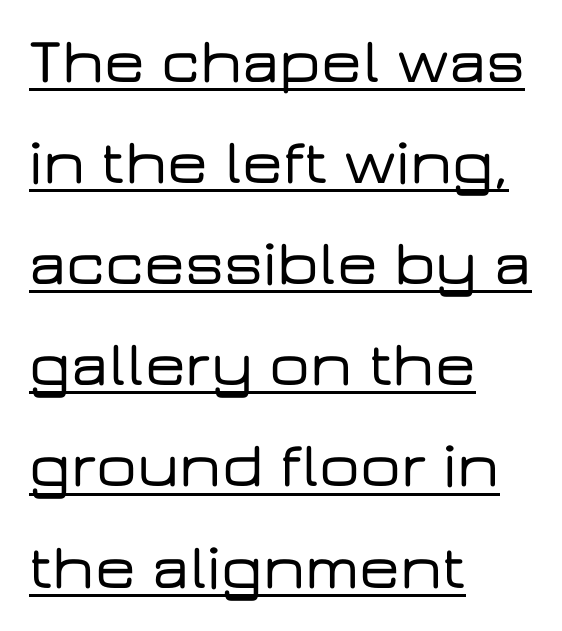
{"serif": "no", "italic": "no", "width": "wide", "stroke_contrast": "low", "x_height": "medium", "monospaced": "no", "underline": "yes", "align": "left", "line_spacing": "normal", "line_spacing_ratio": 1.58, "letter_spacing": "normal", "letter_spacing_em": 0.0, "glyph_px": 64}
